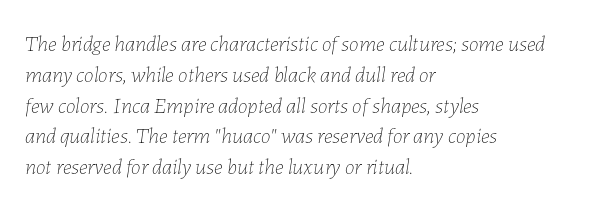
Visually the block forms a straight wall on the left and a jagged coastline on the right. This reads as an unemphasized weight, regular at the heaviest. Underlining? Definitely not there. The designer left line spacing at the default. The rendering keeps characters at their native spacing. Slant detected: the letters are inclined.
